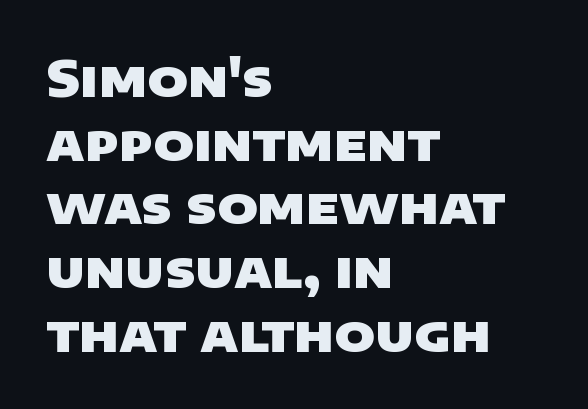
{"serif": "no", "bold": "yes", "weight": "heavy", "width": "wide", "stroke_contrast": "low", "x_height": "large", "monospaced": "no", "underline": "no", "align": "left", "line_spacing": "normal", "line_spacing_ratio": 1.3, "letter_spacing": "normal", "letter_spacing_em": 0.0, "glyph_px": 49}
